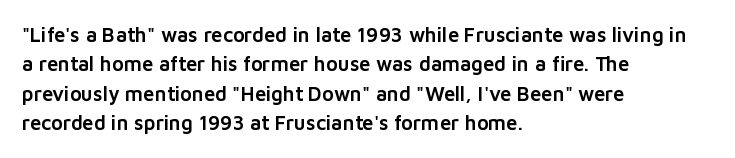
Notice how the passage keeps a crisp vertical edge on the left only. The space directly below the letters is spotless. The designer left line spacing at the default. Honestly, the letter spacing is just normal — you wouldn't notice it. Posture: vertical.
